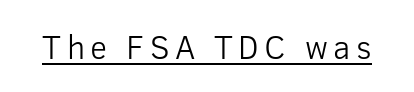
Regarding serifs, this sample does without them. Vertical stems look standard width or narrower in stroke. Proportional: the letters do not fall into vertical columns. Glance below the letters and you will spot a drawn line. Every stem runs plumb, perpendicular to the baseline.
